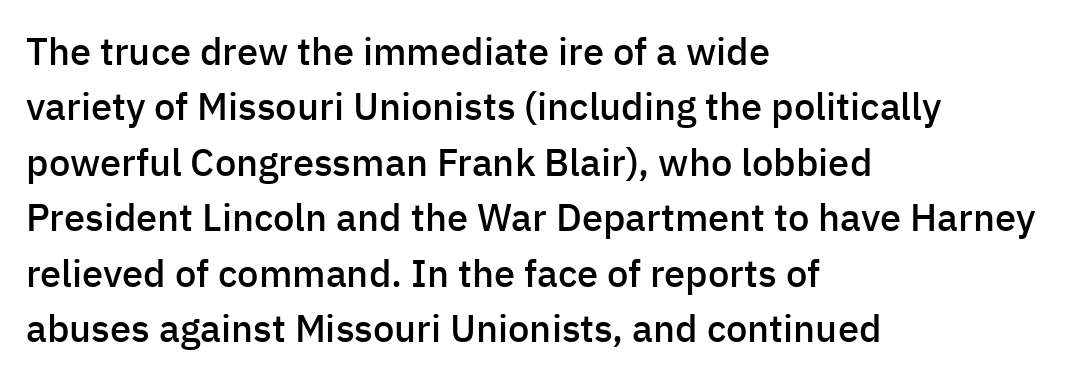
The image shows 38 px semibold sans-serif type, upright; set left-aligned, normal line spacing (1.46x), normal letter spacing, not underlined; low stroke contrast and a medium x-height.
